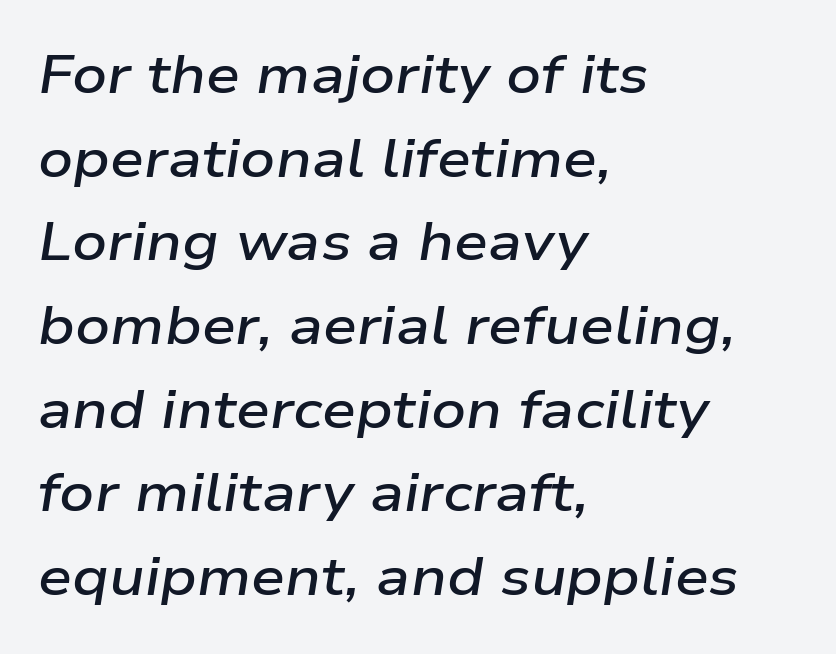
{"italic": "yes", "lean": "right", "slant_degrees": 9, "bold": "semi", "weight": "semibold", "width": "wide", "stroke_contrast": "low", "x_height": "medium", "monospaced": "no", "underline": "no", "align": "left", "line_spacing": "normal", "line_spacing_ratio": 1.55, "letter_spacing": "normal", "letter_spacing_em": 0.0, "glyph_px": 54}
